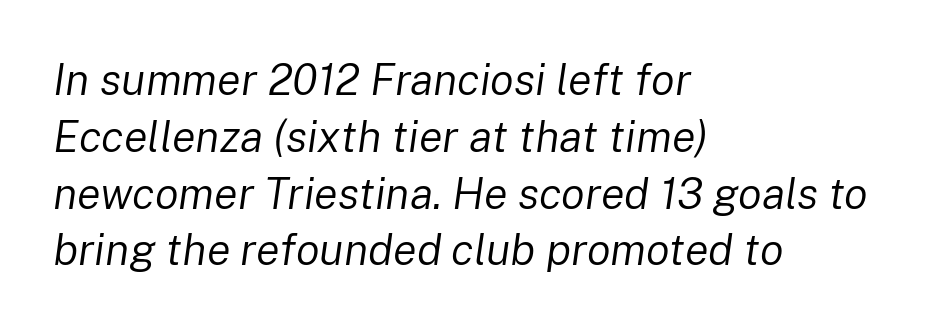
It's the slanting kind of type. Leftover space on each line is placed entirely after the last word. Check under the words: just untouched page. The letters advance in unequal steps, a hallmark of proportional type. Characters follow at the spacing the type designer built in.
